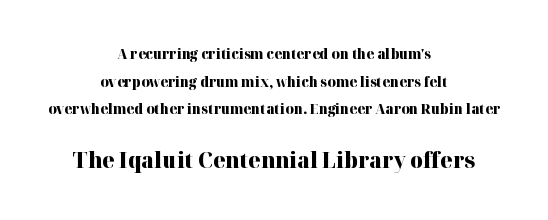
{"italic": "no", "bold": "yes", "underline": "no", "align": "center", "line_spacing": "loose", "line_spacing_ratio": 1.97, "letter_spacing": "normal", "letter_spacing_em": 0.0, "larger_block": "second", "size_ratio": 1.57, "glyph_px": 22}
